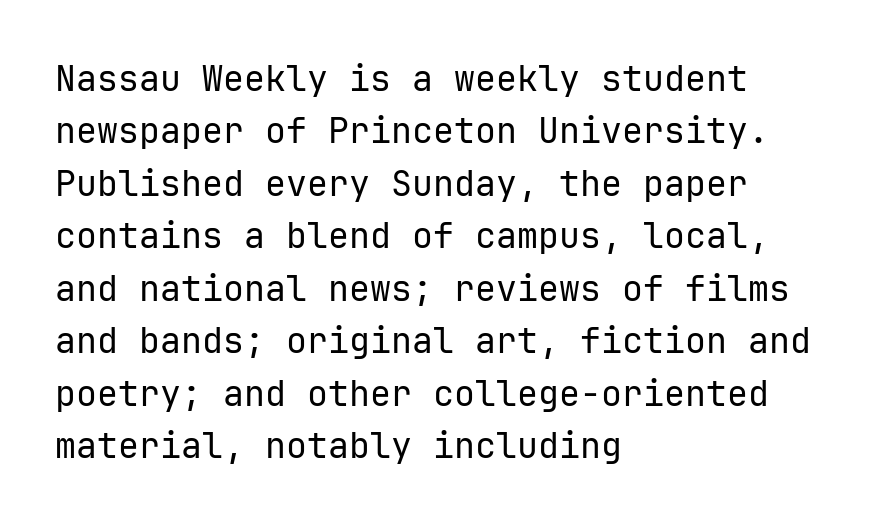
{"serif": "no", "italic": "no", "bold": "no", "weight": "regular", "width": "normal", "stroke_contrast": "low", "x_height": "medium", "monospaced": "yes", "underline": "no", "align": "left", "line_spacing": "normal", "line_spacing_ratio": 1.5, "letter_spacing": "normal", "letter_spacing_em": 0.0, "glyph_px": 35}
